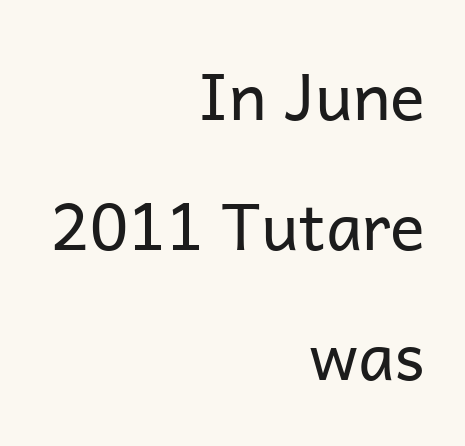
{"serif": "no", "italic": "no", "bold": "no", "weight": "regular", "width": "normal", "stroke_contrast": "low", "x_height": "medium", "monospaced": "no", "underline": "no", "align": "right", "line_spacing": "loose", "line_spacing_ratio": 2.0, "letter_spacing": "normal", "letter_spacing_em": 0.0, "glyph_px": 65}
